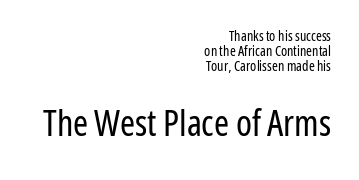
The image shows 36 px regular-weight, condensed sans-serif type, upright; set right-aligned, tight line spacing (1.08x), normal letter spacing, not underlined; the second (bottom) block is 2.57x larger; low stroke contrast and a medium x-height.
